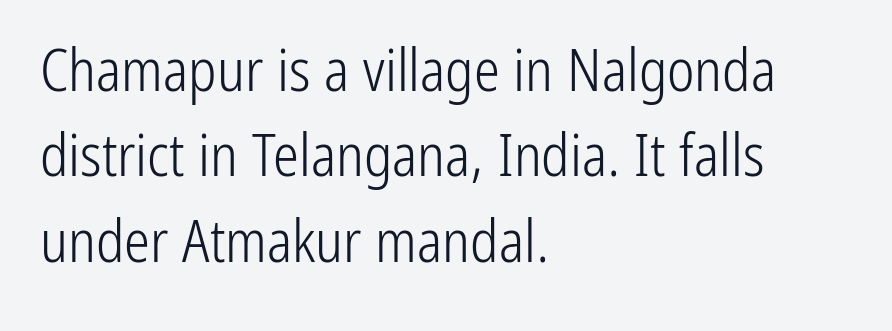
The image shows 58 px light, condensed sans-serif type, upright; set left-aligned, normal line spacing (1.47x), normal letter spacing, not underlined; low stroke contrast and a medium x-height.
